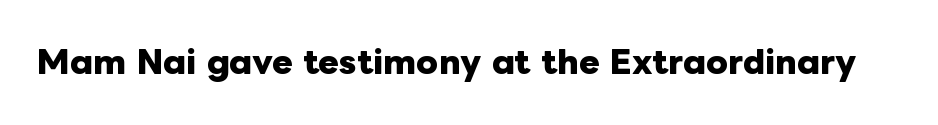
The image shows 31 px heavy type, upright; set normal letter spacing, not underlined; low stroke contrast and a medium x-height.
